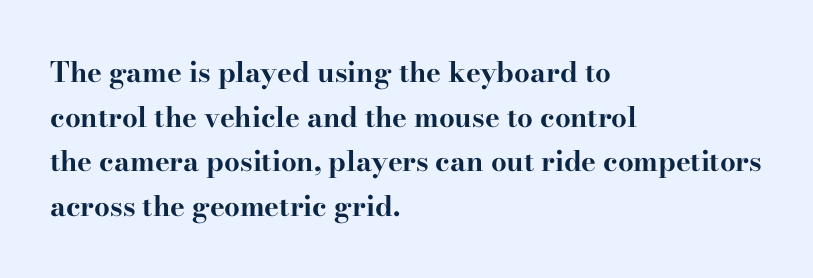
The image shows 28 px bold, wide serif type, upright; set left-aligned, normal line spacing (1.59x), normal letter spacing, not underlined; high stroke contrast and a small x-height.
